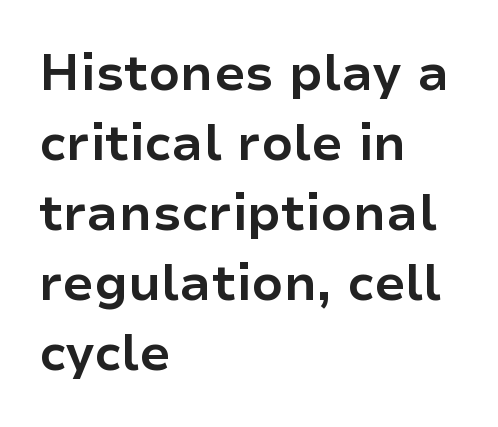
Q: Is the text bold? A: Yes.
Q: Is the text italic (slanted)? A: No, it is upright.
Q: Is the typeface a serif or a sans-serif typeface? A: Sans-serif.
Q: Is the text underlined? A: No.
Q: How is the paragraph aligned? A: Left-aligned.
Q: Is the spacing between letters normal or unusually wide? A: Normal.
Q: Is the spacing between lines tight, normal or loose? A: Normal.
Q: Width (condensed, normal, or wide)? A: Normal.
Q: Stroke contrast? A: Low.
Q: x-height? A: Medium.
Q: Monospaced? A: No.
